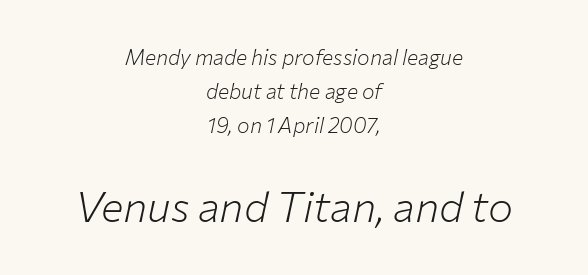
{"italic": "yes", "lean": "right", "slant_degrees": 12, "bold": "no", "weight": "light", "width": "normal", "stroke_contrast": "low", "x_height": "medium", "monospaced": "no", "underline": "no", "align": "center", "line_spacing": "normal", "line_spacing_ratio": 1.63, "letter_spacing": "normal", "letter_spacing_em": 0.0, "larger_block": "second", "size_ratio": 2.0, "glyph_px": 42}
